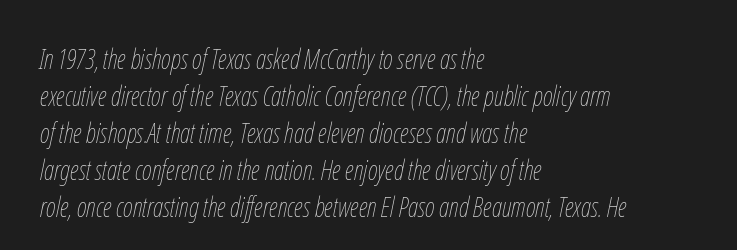
{"italic": "yes", "lean": "right", "slant_degrees": 12, "bold": "no", "underline": "no", "align": "left", "line_spacing": "normal", "line_spacing_ratio": 1.37, "letter_spacing": "normal", "letter_spacing_em": 0.0, "glyph_px": 27}
